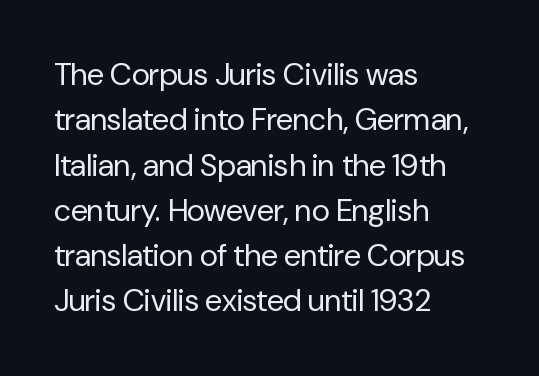
The image shows 31 px regular-weight sans-serif type, upright; set left-aligned, normal line spacing (1.46x), normal letter spacing, not underlined; low stroke contrast and a medium x-height.
